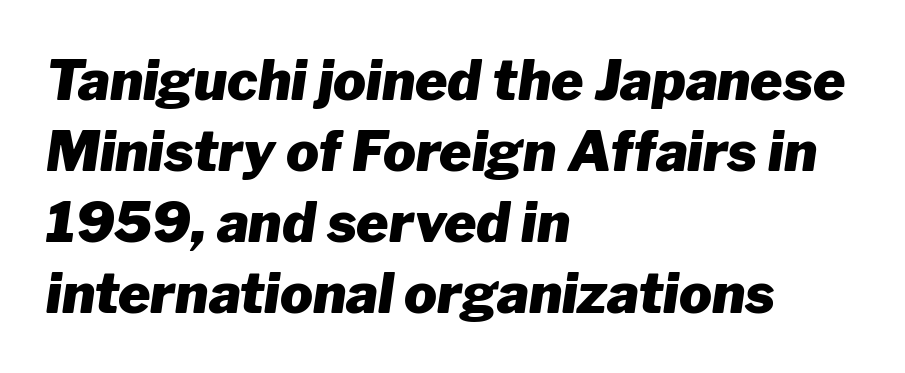
The image shows 55 px heavy type, italic (leaning right); set left-aligned, normal line spacing (1.29x), normal letter spacing, not underlined; low stroke contrast and a medium x-height.
